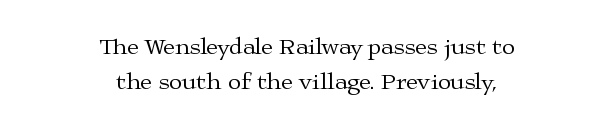
The image shows 24 px text type, upright; set centered, normal line spacing (1.47x), normal letter spacing, not underlined.
